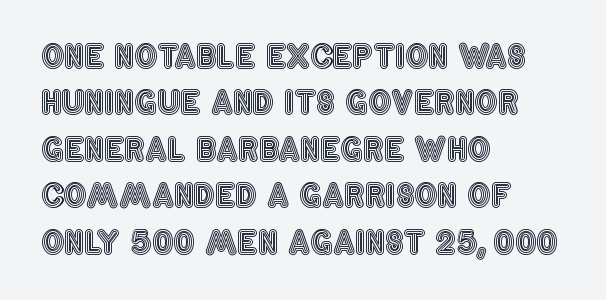
Q: Is the text italic (slanted)? A: No, it is upright.
Q: Is the text underlined? A: No.
Q: How is the paragraph aligned? A: Left-aligned.
Q: Is the spacing between letters normal or unusually wide? A: Normal.
Q: Is the spacing between lines tight, normal or loose? A: Normal.
Q: Width (condensed, normal, or wide)? A: Condensed.
Q: x-height? A: Large.
Q: Monospaced? A: No.
